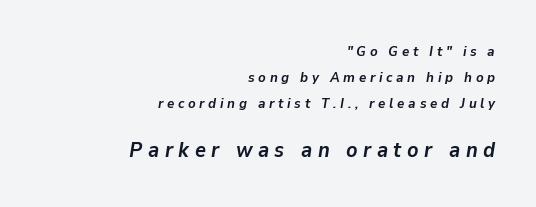
Q: Is the text bold? A: Yes.
Q: Is the text italic (slanted)? A: Yes, it leans right by about 9 degrees.
Q: Is the text underlined? A: No.
Q: How is the paragraph aligned? A: Right-aligned.
Q: Is the spacing between letters normal or unusually wide? A: Unusually wide.
Q: Which block of text is set in a larger size, the first (top) or the second (bottom)? A: The second (bottom) one.
